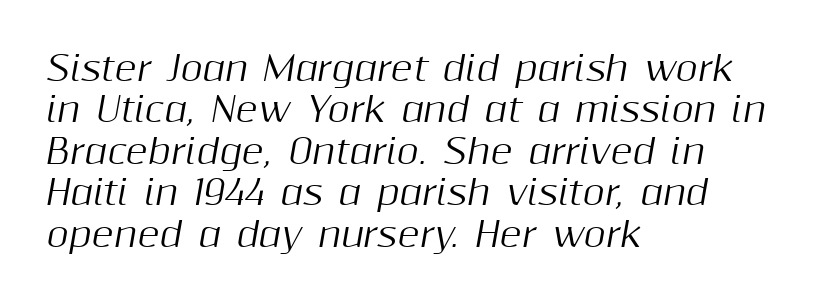
The image shows 34 px text type, italic (leaning right); set left-aligned, line spacing 1.22x, normal letter spacing, not underlined; medium stroke contrast and a medium x-height.
